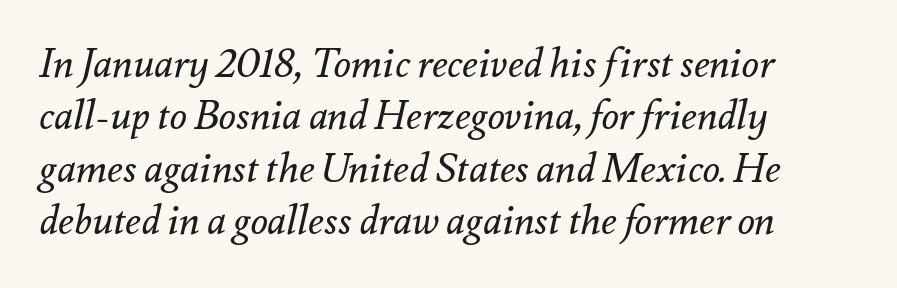
The image shows 40 px regular-weight type, italic (leaning right); set left-aligned, normal line spacing (1.31x), normal letter spacing, not underlined; medium stroke contrast and a small x-height.
